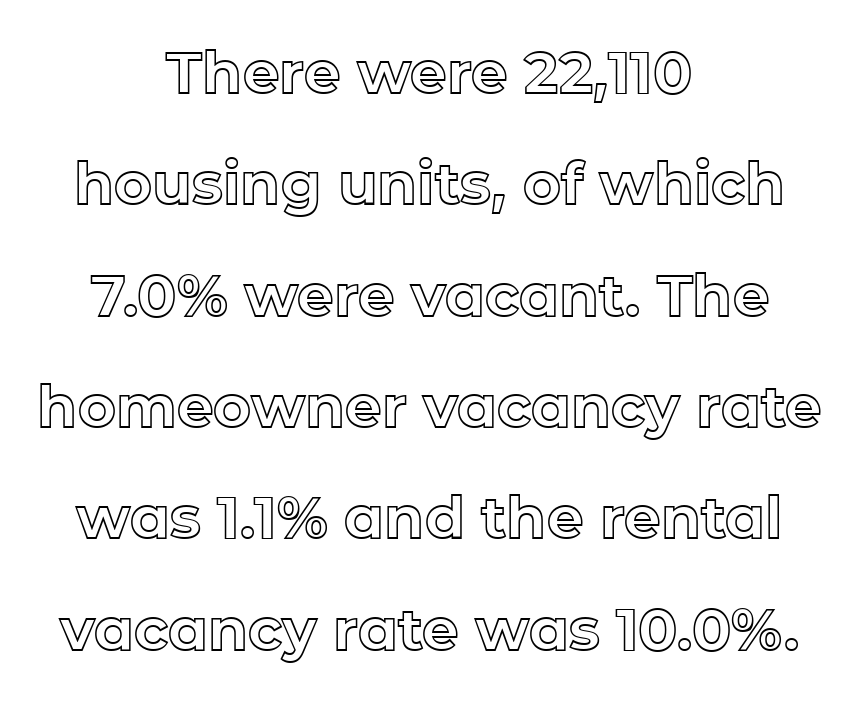
The horizontal fit of the characters is conventional and even. The lines are quadded center. Italic: no, the glyphs are upright roman. Baseline-to-baseline distance is far greater than the letter height. Is this a fixed-width face? No — the glyphs have proportional, varying widths. The space directly below the letters is spotless.
